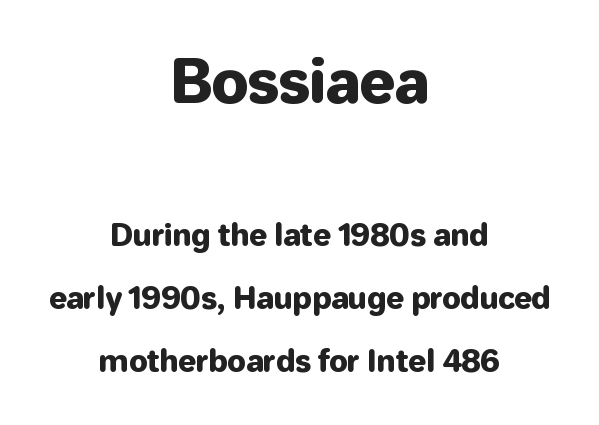
Q: Is the text italic (slanted)? A: No, it is upright.
Q: Is the typeface a serif or a sans-serif typeface? A: Sans-serif.
Q: Is the text underlined? A: No.
Q: How is the paragraph aligned? A: Centered.
Q: Is the spacing between letters normal or unusually wide? A: Normal.
Q: Is the spacing between lines tight, normal or loose? A: Loose.
Q: Which block of text is set in a larger size, the first (top) or the second (bottom)? A: The first (top) one.
Q: Width (condensed, normal, or wide)? A: Normal.
Q: Stroke contrast? A: Low.
Q: x-height? A: Medium.
Q: Monospaced? A: No.
